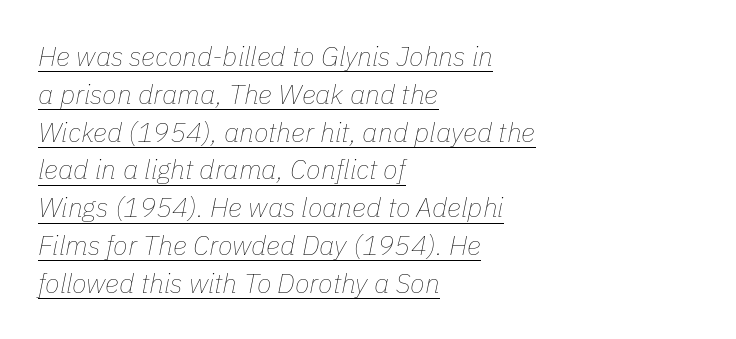
{"italic": "yes", "lean": "right", "slant_degrees": 11, "bold": "no", "underline": "yes", "align": "left", "line_spacing": "normal", "line_spacing_ratio": 1.4, "letter_spacing": "normal", "letter_spacing_em": 0.0, "glyph_px": 27}
